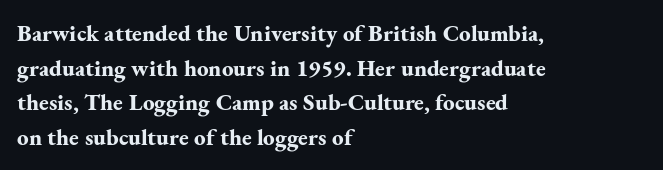
{"italic": "no", "bold": "yes", "underline": "no", "align": "left", "line_spacing": "normal", "line_spacing_ratio": 1.51, "letter_spacing": "normal", "letter_spacing_em": 0.0, "glyph_px": 23}
